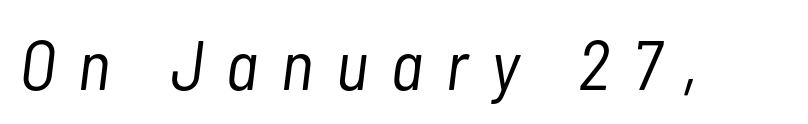
Here the designer chose a conventional face with non-uniform glyph widths. Weight class: somewhere from thin through regular. If you drew a line through each stem, it would be angled. The letterforms stand isolated, each surrounded by extra space. Check the space under the baseline: it is left empty.
